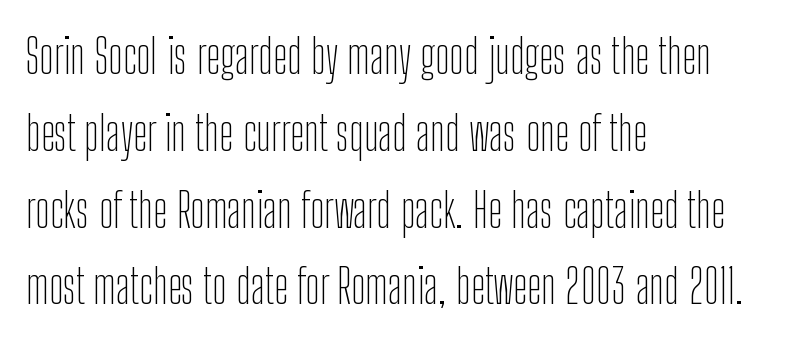
The image shows 48 px thin, condensed sans-serif type, upright; set left-aligned, normal line spacing (1.6x), normal letter spacing, not underlined; low stroke contrast and a medium x-height.
